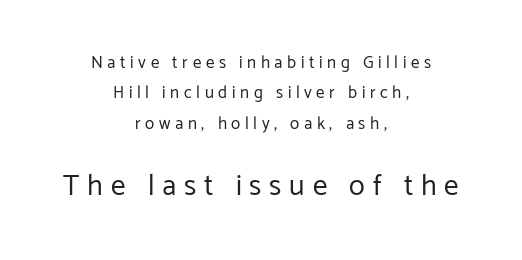
Q: Is the text bold? A: No.
Q: Is the text italic (slanted)? A: No, it is upright.
Q: Is the typeface a serif or a sans-serif typeface? A: Sans-serif.
Q: Is the text underlined? A: No.
Q: How is the paragraph aligned? A: Centered.
Q: Is the spacing between letters normal or unusually wide? A: Unusually wide.
Q: Which block of text is set in a larger size, the first (top) or the second (bottom)? A: The second (bottom) one.
Q: Width (condensed, normal, or wide)? A: Normal.
Q: Stroke contrast? A: Low.
Q: x-height? A: Medium.
Q: Monospaced? A: No.
